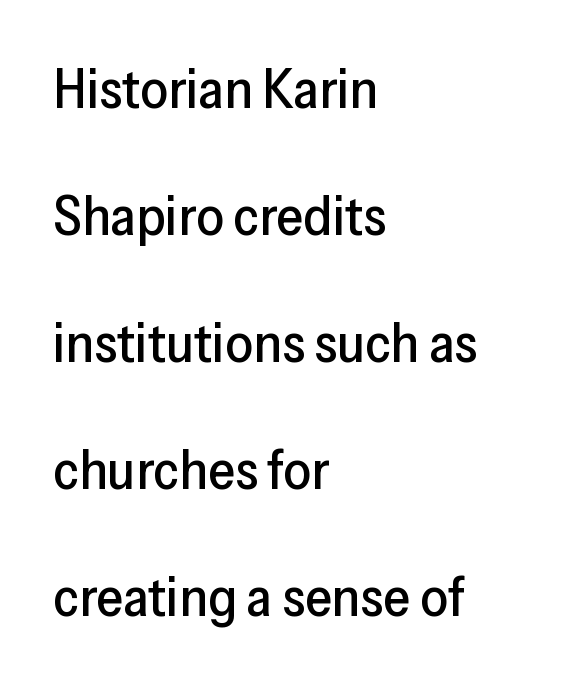
Quick note: not italic, upright. Descenders are the only things crossing below the line. Each letter keeps its own natural width here, so spacing adapts to shape. One glance says open: line gaps are wider than usual. Regarding serifs, this sample does without them.
